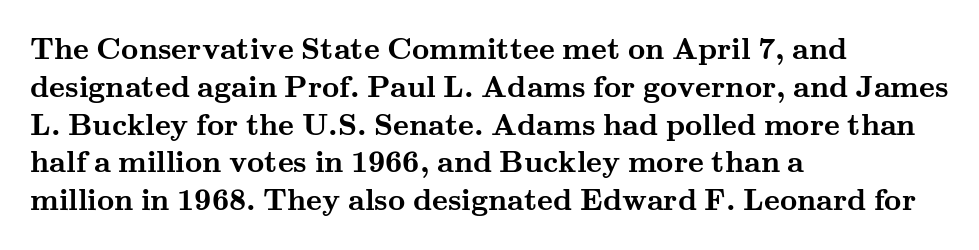
The image shows 30 px semibold, wide serif type, upright; set left-aligned, normal line spacing (1.26x), normal letter spacing, not underlined; medium stroke contrast and a small x-height.
